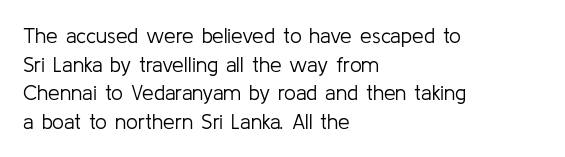
The image shows 21 px text type, upright; set left-aligned, normal line spacing (1.36x), normal letter spacing, not underlined.
